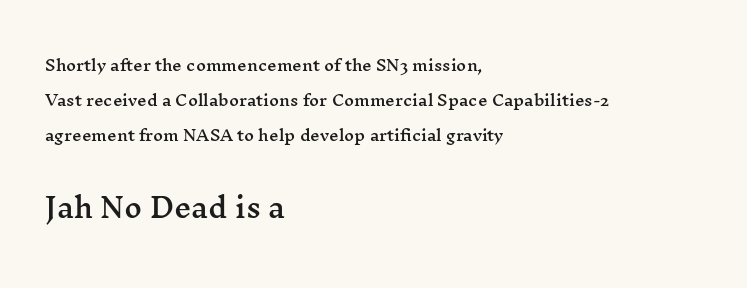
Q: Is the text italic (slanted)? A: No, it is upright.
Q: Is the text underlined? A: No.
Q: How is the paragraph aligned? A: Left-aligned.
Q: Is the spacing between letters normal or unusually wide? A: Normal.
Q: Is the spacing between lines tight, normal or loose? A: Loose.
Q: Which block of text is set in a larger size, the first (top) or the second (bottom)? A: The second (bottom) one.
